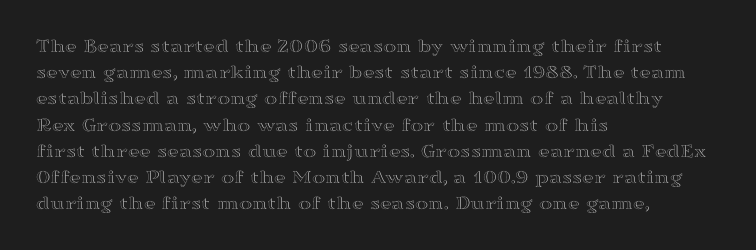
The image shows 20 px text type, upright; set left-aligned, normal line spacing (1.31x), normal letter spacing, not underlined.
